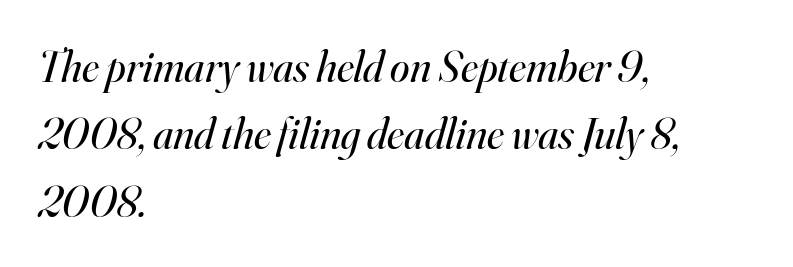
The image shows 44 px regular-weight serif type, italic (leaning right); set left-aligned, normal line spacing (1.53x), normal letter spacing, not underlined; high stroke contrast and a small x-height.
